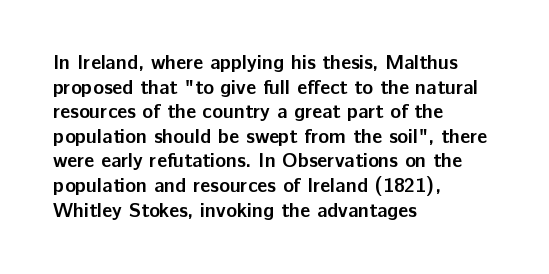
The foot of each line stays bare and open. The letters are bold, with thick, heavy strokes. The letters stand straight up with perfectly vertical stems. Compared with typical body copy, the letter spacing here is the same. These lines stack with their left ends in a neat column.
